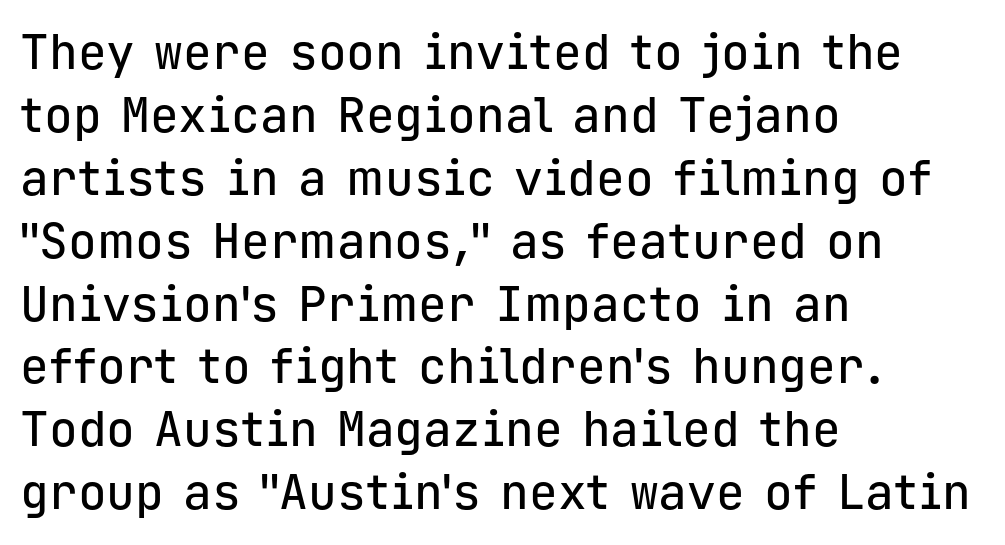
{"serif": "no", "italic": "no", "width": "normal", "stroke_contrast": "low", "x_height": "medium", "monospaced": "yes", "underline": "no", "align": "left", "line_spacing": "normal", "line_spacing_ratio": 1.31, "letter_spacing": "normal", "letter_spacing_em": 0.0, "glyph_px": 48}
